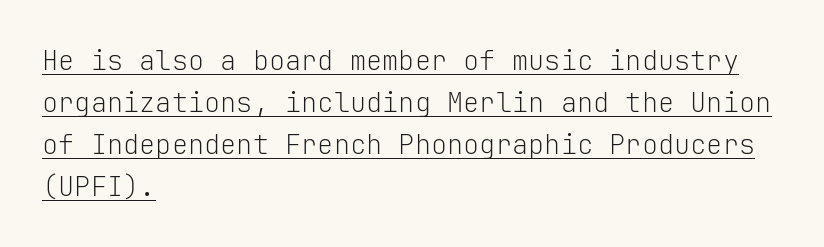
Quick note: not italic, upright. This sample uses plain, unmodified letter spacing. No extra ink here — the face is not bold. The words here are underlined.
